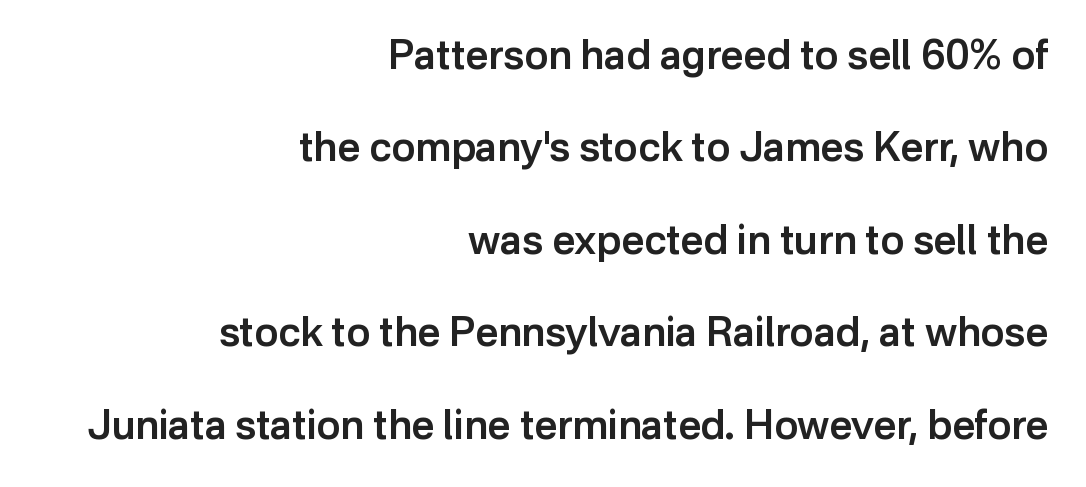
{"serif": "no", "italic": "no", "bold": "semi", "weight": "semibold", "width": "normal", "stroke_contrast": "low", "x_height": "medium", "monospaced": "no", "underline": "no", "align": "right", "line_spacing": "loose", "line_spacing_ratio": 2.31, "letter_spacing": "normal", "letter_spacing_em": 0.0, "glyph_px": 40}
